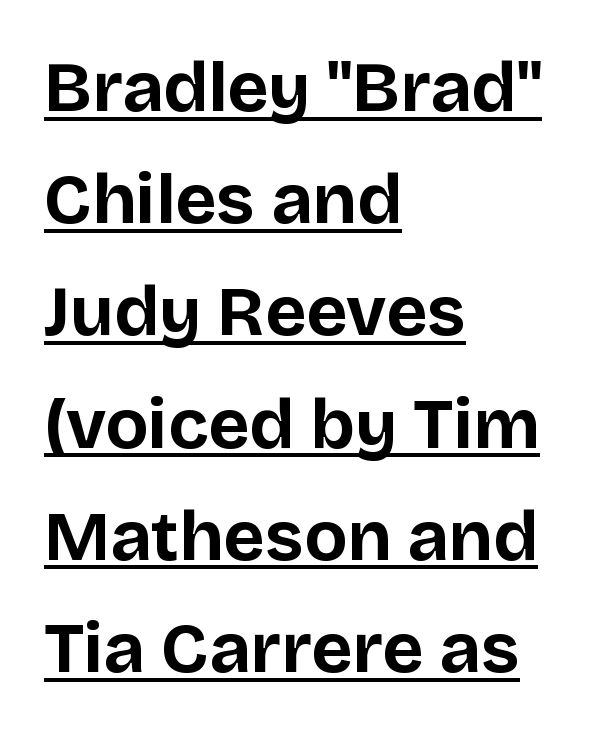
{"serif": "no", "italic": "no", "bold": "yes", "weight": "bold", "width": "normal", "stroke_contrast": "low", "x_height": "large", "monospaced": "no", "underline": "yes", "align": "left", "line_spacing": "normal", "line_spacing_ratio": 1.58, "letter_spacing": "normal", "letter_spacing_em": 0.0, "glyph_px": 71}
